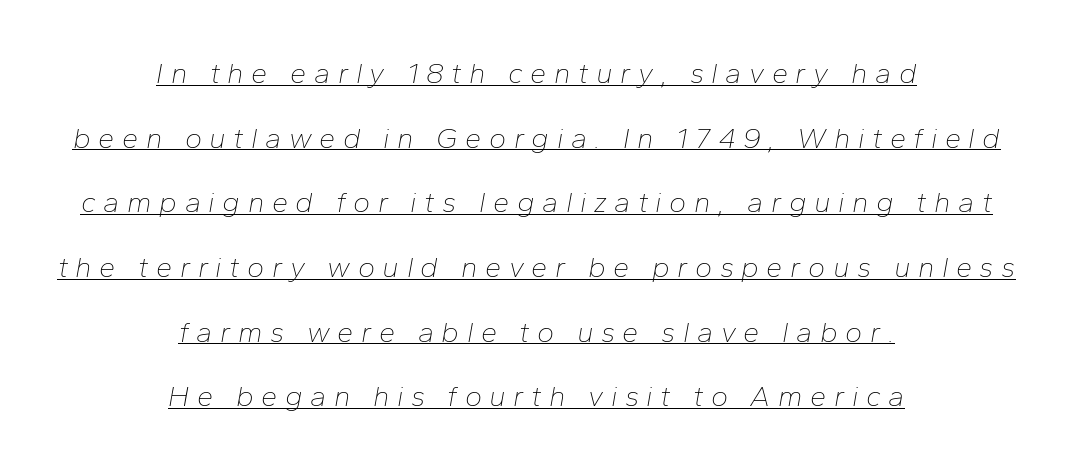
The image shows 29 px thin type, italic (leaning right); set centered, loose line spacing (2.23x), unusually wide letter spacing (+0.26 em), underlined; low stroke contrast and a medium x-height.
